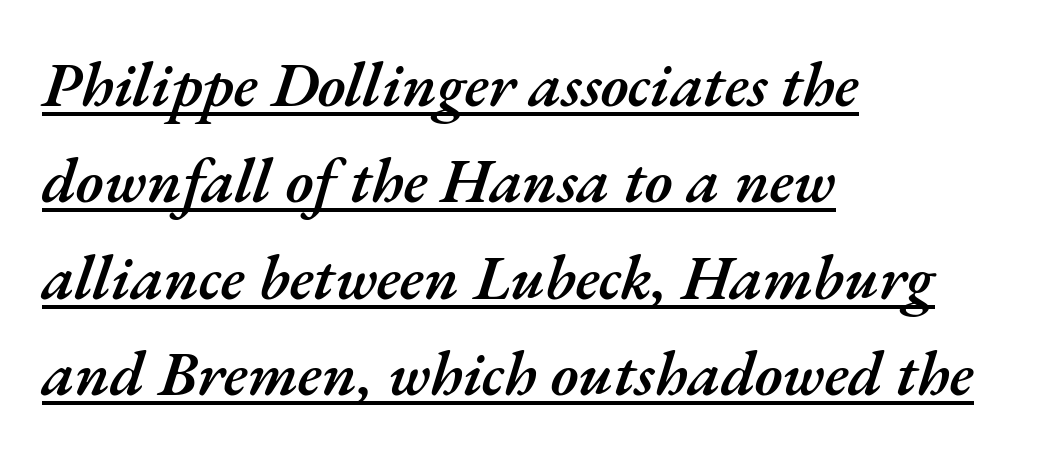
Q: Is the text bold? A: Semi-bold.
Q: Is the text italic (slanted)? A: Yes, it leans right by about 17 degrees.
Q: Is the text underlined? A: Yes.
Q: How is the paragraph aligned? A: Left-aligned.
Q: Is the spacing between letters normal or unusually wide? A: Normal.
Q: Is the spacing between lines tight, normal or loose? A: Normal.
Q: Width (condensed, normal, or wide)? A: Normal.
Q: Stroke contrast? A: Medium.
Q: x-height? A: Small.
Q: Monospaced? A: No.
